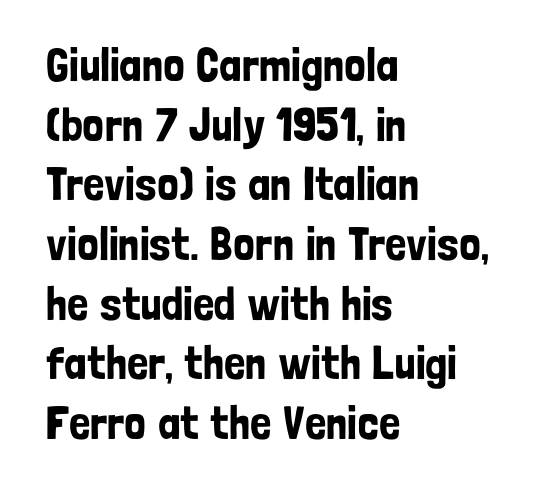
Q: Is the text italic (slanted)? A: No, it is upright.
Q: Is the typeface a serif or a sans-serif typeface? A: Sans-serif.
Q: Is the text underlined? A: No.
Q: How is the paragraph aligned? A: Left-aligned.
Q: Is the spacing between letters normal or unusually wide? A: Normal.
Q: Is the spacing between lines tight, normal or loose? A: Normal.
Q: Width (condensed, normal, or wide)? A: Condensed.
Q: Stroke contrast? A: Low.
Q: x-height? A: Medium.
Q: Monospaced? A: No.
